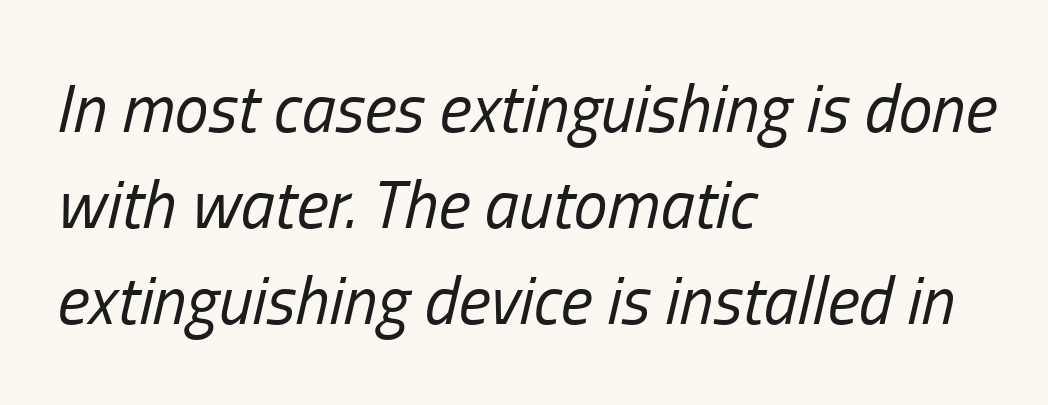
{"italic": "yes", "lean": "right", "slant_degrees": 13, "bold": "no", "weight": "regular", "width": "condensed", "stroke_contrast": "low", "x_height": "medium", "monospaced": "no", "underline": "no", "align": "left", "line_spacing": "normal", "line_spacing_ratio": 1.41, "letter_spacing": "normal", "letter_spacing_em": 0.0, "glyph_px": 68}
